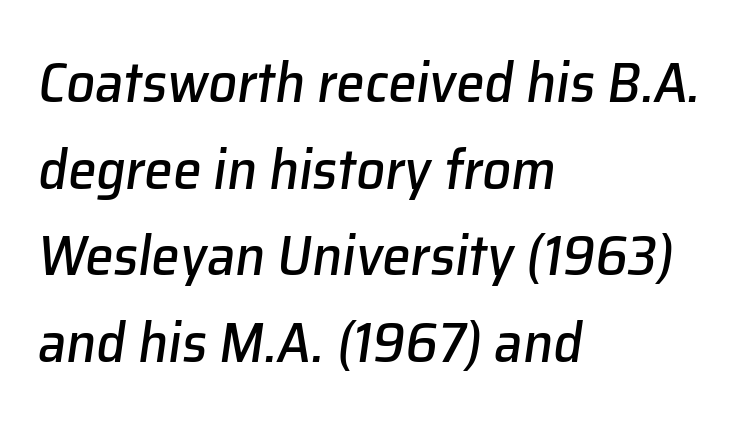
{"italic": "yes", "lean": "right", "slant_degrees": 8, "width": "normal", "stroke_contrast": "low", "x_height": "medium", "monospaced": "no", "underline": "no", "align": "left", "line_spacing": "normal", "line_spacing_ratio": 1.52, "letter_spacing": "normal", "letter_spacing_em": 0.0, "glyph_px": 57}
